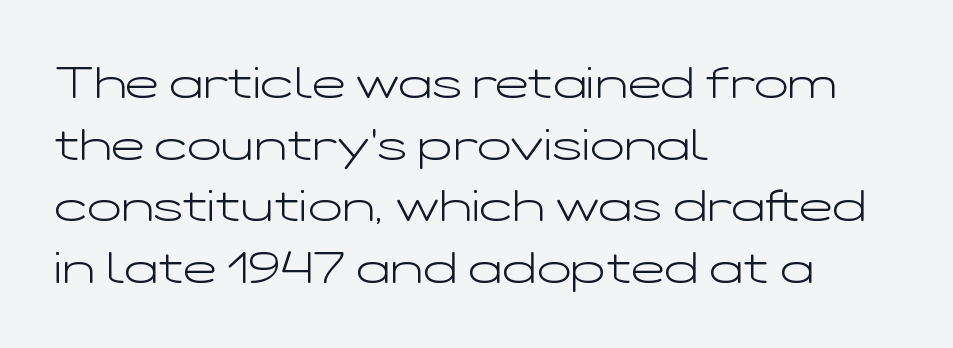
Q: Is the text bold? A: No.
Q: Is the text italic (slanted)? A: No, it is upright.
Q: Is the typeface a serif or a sans-serif typeface? A: Sans-serif.
Q: Is the text underlined? A: No.
Q: How is the paragraph aligned? A: Left-aligned.
Q: Is the spacing between letters normal or unusually wide? A: Normal.
Q: Is the spacing between lines tight, normal or loose? A: Normal.
Q: Width (condensed, normal, or wide)? A: Wide.
Q: Stroke contrast? A: Low.
Q: x-height? A: Medium.
Q: Monospaced? A: No.
